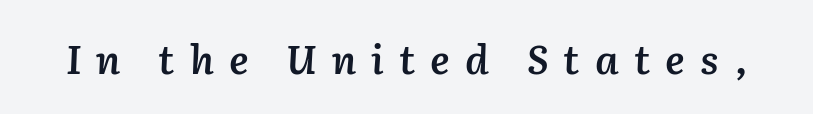
Characters follow at a spacing far wider than the type designer built in. Proportional: the letters do not fall into vertical columns. Notice how the stems are inclined rather than vertical — that's the hallmark of italics. The area under the type is left untouched. Moderately thickened strokes mark this as semibold type.
